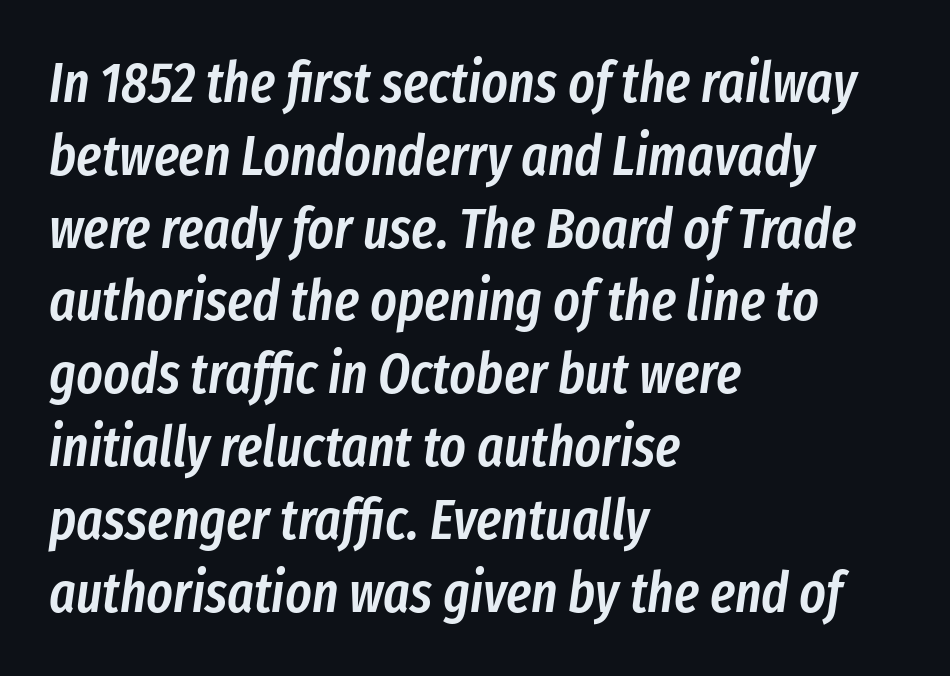
Q: Is the text bold? A: Semi-bold.
Q: Is the text italic (slanted)? A: Yes, it leans right by about 8 degrees.
Q: Is the text underlined? A: No.
Q: How is the paragraph aligned? A: Left-aligned.
Q: Is the spacing between letters normal or unusually wide? A: Normal.
Q: Is the spacing between lines tight, normal or loose? A: Normal.
Q: Width (condensed, normal, or wide)? A: Condensed.
Q: Stroke contrast? A: Low.
Q: x-height? A: Medium.
Q: Monospaced? A: No.
